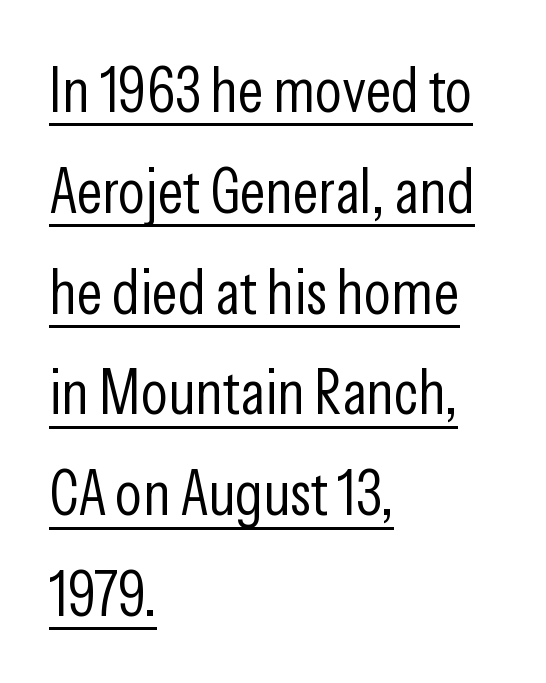
Quick note: underline on. Unlike a traditional serif, this face leaves its strokes unadorned. The passage shown is not bold in any degree. A typesetter would mark this as roman, not italic. The type is set solid horizontally, with unmodified tracking.
